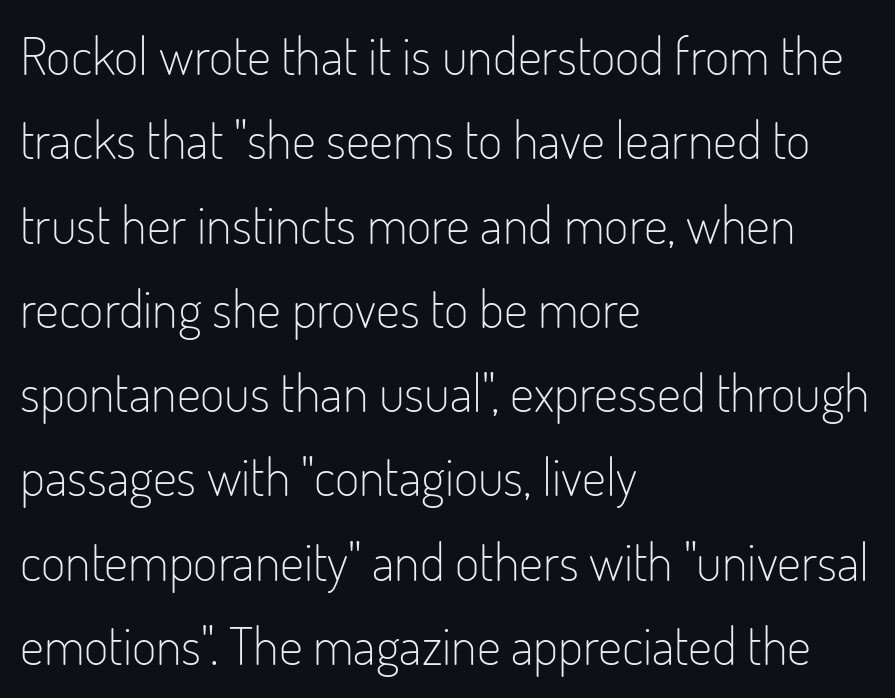
Evenly set lines give the paragraph a standard silhouette. Each letter keeps its own natural width here, so spacing adapts to shape. The weight would be labelled regular, book, light, or lighter still. Note: no serifs on the glyphs. In terms of posture, this sample is upright.
